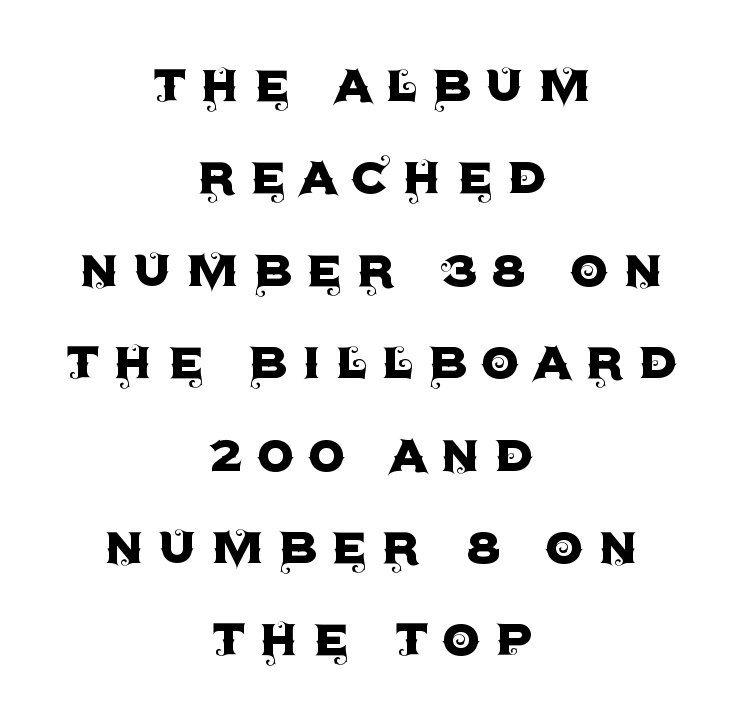
Q: Is the text italic (slanted)? A: No, it is upright.
Q: Is the typeface a serif or a sans-serif typeface? A: Sans-serif.
Q: Is the text underlined? A: No.
Q: How is the paragraph aligned? A: Centered.
Q: Is the spacing between letters normal or unusually wide? A: Unusually wide.
Q: Is the spacing between lines tight, normal or loose? A: Normal.
Q: Width (condensed, normal, or wide)? A: Normal.
Q: x-height? A: Large.
Q: Monospaced? A: No.
